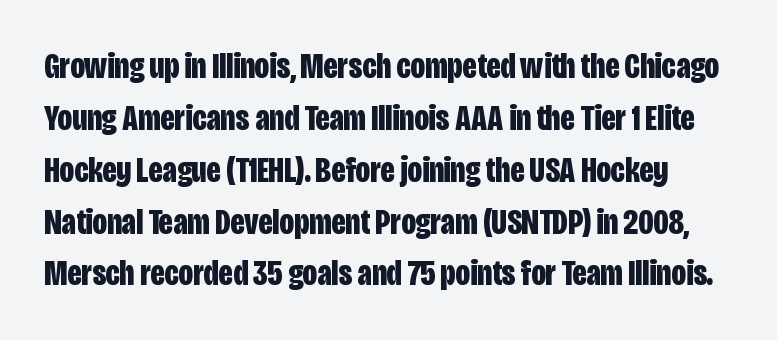
{"serif": "no", "italic": "no", "bold": "yes", "weight": "bold", "width": "condensed", "stroke_contrast": "low", "x_height": "large", "monospaced": "no", "underline": "no", "line_spacing": "normal", "line_spacing_ratio": 1.44, "letter_spacing": "normal", "letter_spacing_em": 0.0, "glyph_px": 36}
